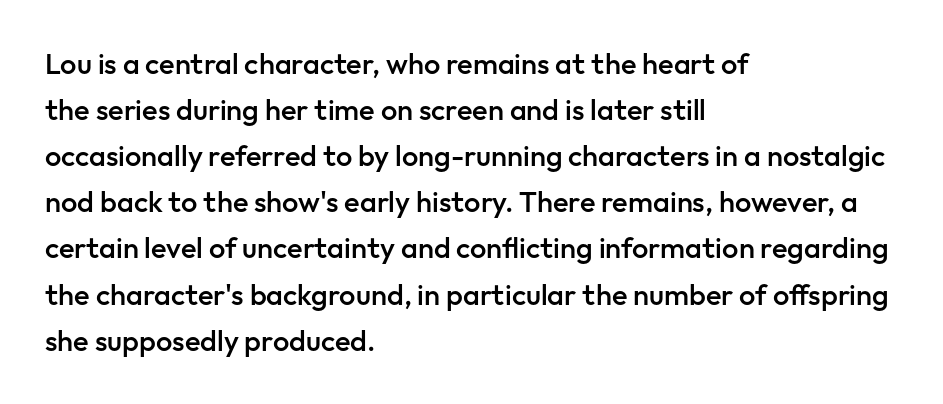
Q: Is the text bold? A: Semi-bold.
Q: Is the text italic (slanted)? A: No, it is upright.
Q: Is the typeface a serif or a sans-serif typeface? A: Sans-serif.
Q: Is the text underlined? A: No.
Q: How is the paragraph aligned? A: Left-aligned.
Q: Is the spacing between letters normal or unusually wide? A: Normal.
Q: Is the spacing between lines tight, normal or loose? A: Normal.
Q: Width (condensed, normal, or wide)? A: Normal.
Q: Stroke contrast? A: Low.
Q: x-height? A: Medium.
Q: Monospaced? A: No.
